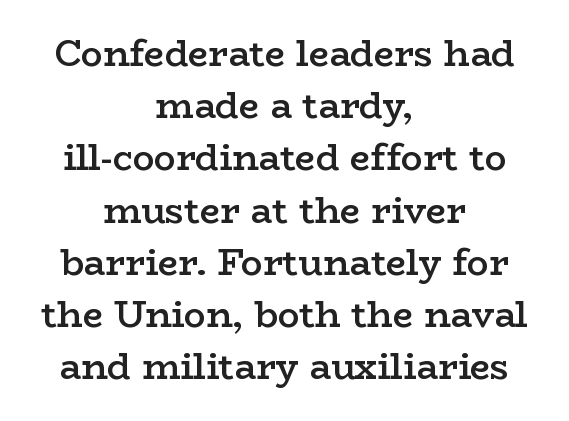
The image shows 36 px semibold, wide serif type, upright; set centered, normal line spacing (1.45x), normal letter spacing, not underlined; low stroke contrast and a medium x-height.
